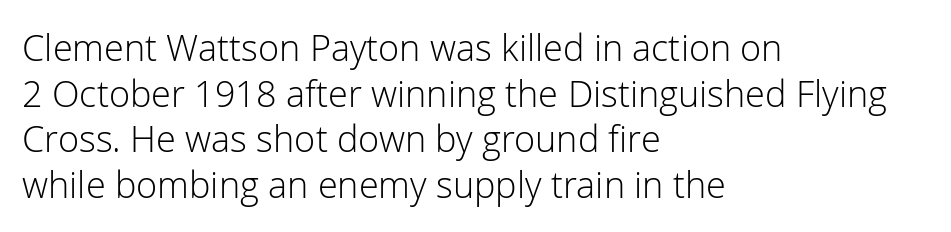
The image shows 36 px light sans-serif type, upright; set left-aligned, normal line spacing (1.27x), normal letter spacing, not underlined; low stroke contrast and a medium x-height.
